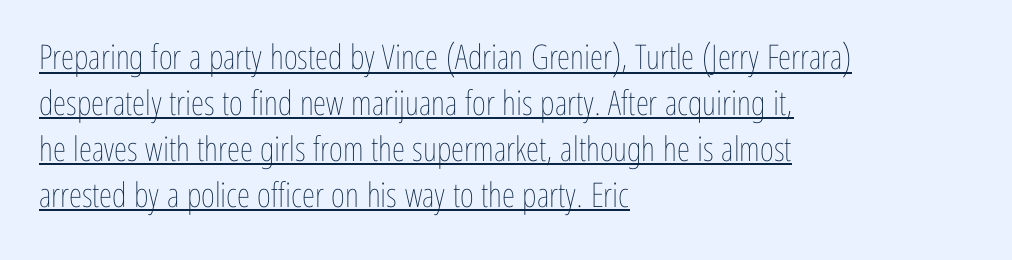
The image shows 34 px thin, condensed type, upright; set left-aligned, normal line spacing (1.35x), normal letter spacing, underlined; low stroke contrast and a medium x-height.
